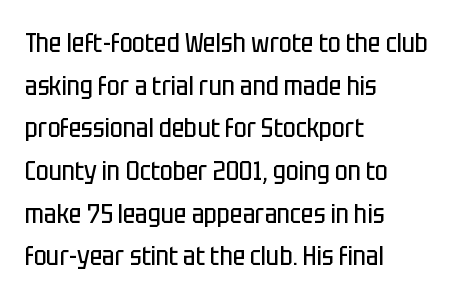
{"italic": "no", "bold": "no", "underline": "no", "align": "left", "line_spacing": "normal", "line_spacing_ratio": 1.58, "letter_spacing": "normal", "letter_spacing_em": 0.0, "glyph_px": 27}
